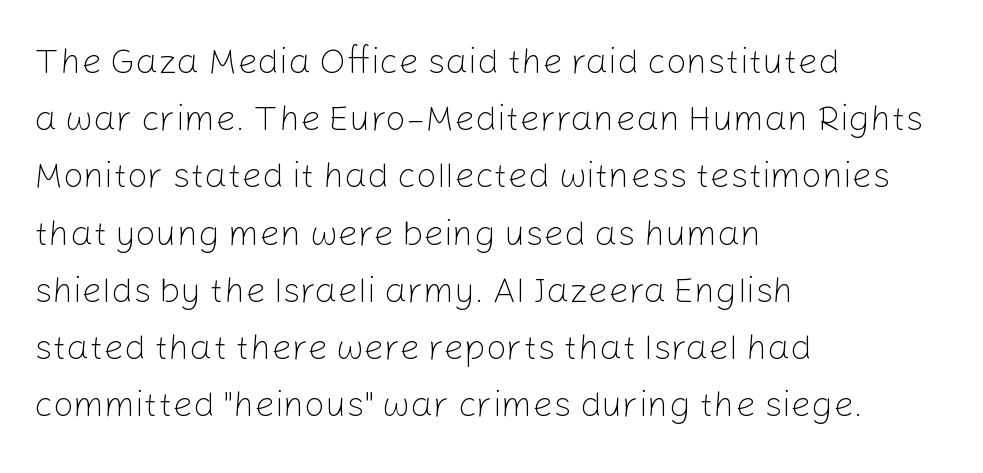
{"serif": "no", "italic": "no", "bold": "no", "weight": "light", "width": "normal", "stroke_contrast": "low", "x_height": "medium", "monospaced": "no", "underline": "no", "align": "left", "line_spacing": "normal", "line_spacing_ratio": 1.59, "letter_spacing": "normal", "letter_spacing_em": 0.0, "glyph_px": 36}
